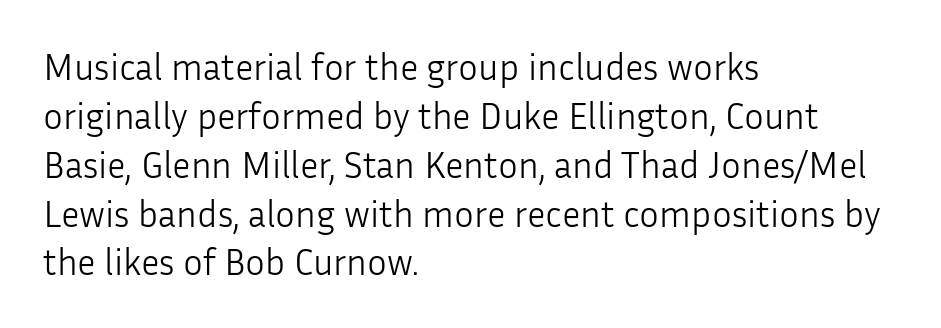
Each letter keeps its own natural width here, so spacing adapts to shape. Tracking here is standard; glyphs follow each other at the usual distance. Is the stroke heavy? The answer is a plain regular-or-lighter. Notice how the passage keeps a crisp vertical edge on the left only. How would I describe the line gaps? Plain and ordinary. Nope, no serifs anywhere on these letters.
